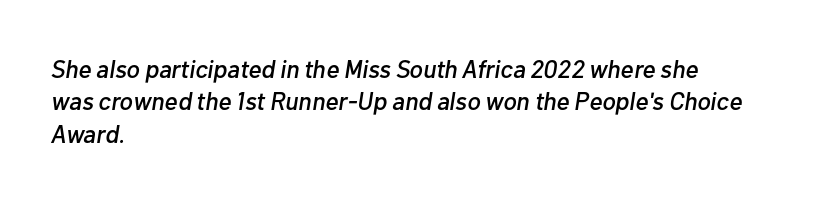
Q: Is the text italic (slanted)? A: Yes, it leans right by about 10 degrees.
Q: Is the text underlined? A: No.
Q: How is the paragraph aligned? A: Left-aligned.
Q: Is the spacing between letters normal or unusually wide? A: Normal.
Q: Is the spacing between lines tight, normal or loose? A: Normal.
